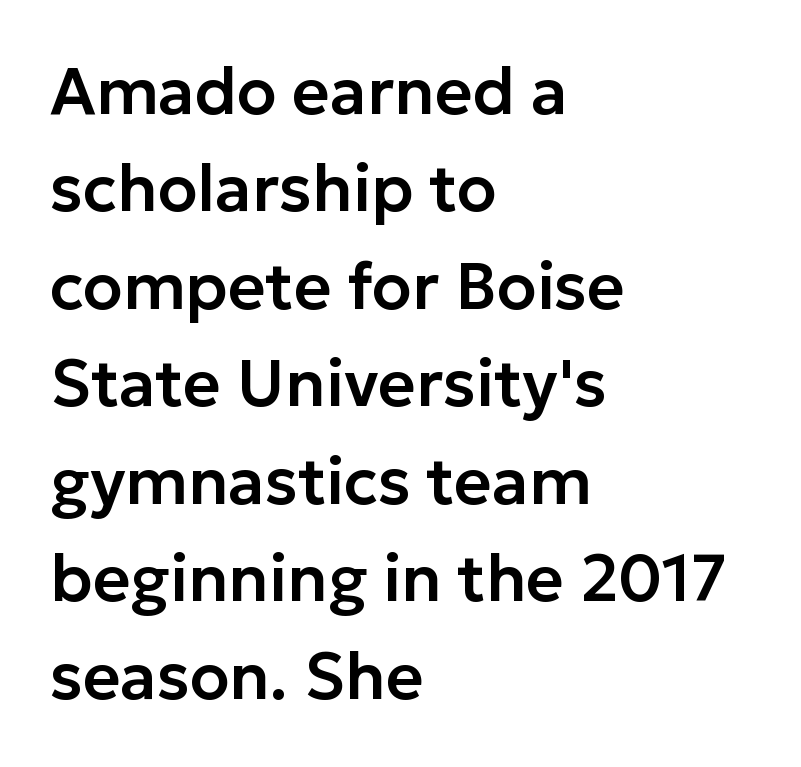
Every row of glyphs begins at an identical x-position on the left. It's the straight-up-and-down kind of type. If you measured baseline to baseline, you'd find a middling distance. There is no visible air inserted between adjacent glyphs.
